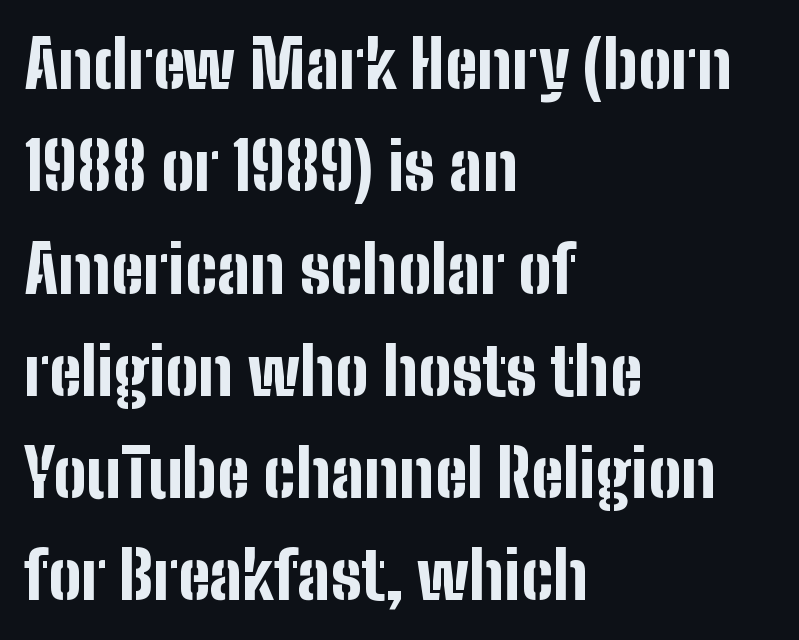
Q: Is the text bold? A: Yes.
Q: Is the text italic (slanted)? A: No, it is upright.
Q: Is the typeface a serif or a sans-serif typeface? A: Sans-serif.
Q: Is the text underlined? A: No.
Q: How is the paragraph aligned? A: Left-aligned.
Q: Is the spacing between letters normal or unusually wide? A: Normal.
Q: Is the spacing between lines tight, normal or loose? A: Normal.
Q: Width (condensed, normal, or wide)? A: Condensed.
Q: Stroke contrast? A: Low.
Q: x-height? A: Medium.
Q: Monospaced? A: No.
